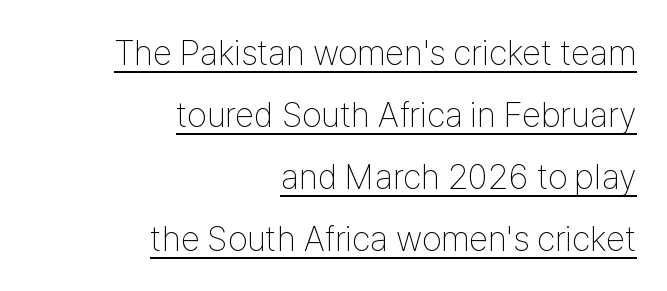
The image shows 35 px thin, condensed sans-serif type, upright; set right-aligned, line spacing 1.77x, normal letter spacing, underlined; low stroke contrast and a medium x-height.
